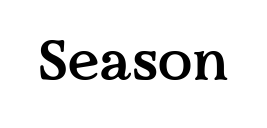
Q: Is the text bold? A: Semi-bold.
Q: Is the text italic (slanted)? A: No, it is upright.
Q: Is the typeface a serif or a sans-serif typeface? A: Serif.
Q: Is the text underlined? A: No.
Q: Is the spacing between letters normal or unusually wide? A: Normal.
Q: Width (condensed, normal, or wide)? A: Normal.
Q: Stroke contrast? A: Medium.
Q: x-height? A: Medium.
Q: Monospaced? A: No.
